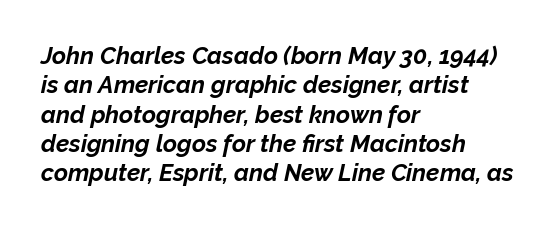
{"italic": "yes", "lean": "right", "slant_degrees": 12, "bold": "yes", "underline": "no", "align": "left", "line_spacing_ratio": 1.22, "letter_spacing": "normal", "letter_spacing_em": 0.0, "glyph_px": 24}
